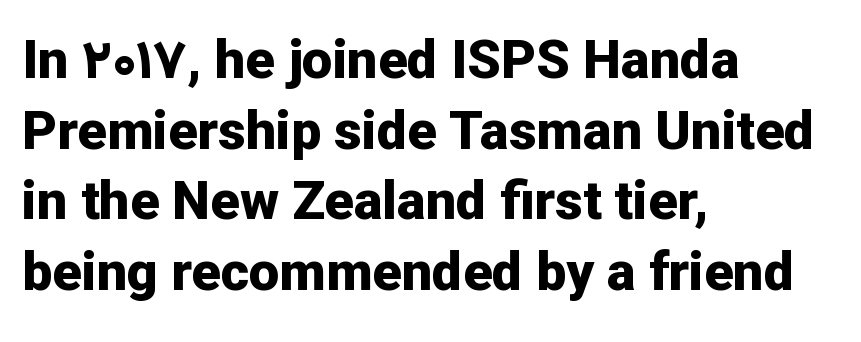
Q: Is the text bold? A: Yes.
Q: Is the text italic (slanted)? A: No, it is upright.
Q: Is the typeface a serif or a sans-serif typeface? A: Sans-serif.
Q: Is the text underlined? A: No.
Q: How is the paragraph aligned? A: Left-aligned.
Q: Is the spacing between letters normal or unusually wide? A: Normal.
Q: Is the spacing between lines tight, normal or loose? A: Normal.
Q: Width (condensed, normal, or wide)? A: Normal.
Q: Stroke contrast? A: Low.
Q: x-height? A: Medium.
Q: Monospaced? A: No.
